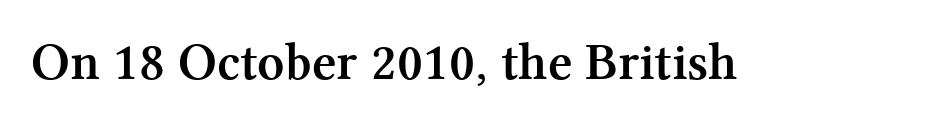
{"serif": "yes", "italic": "no", "bold": "yes", "weight": "semibold", "width": "normal", "stroke_contrast": "medium", "x_height": "medium", "monospaced": "no", "underline": "no", "letter_spacing": "normal", "letter_spacing_em": 0.0, "glyph_px": 53}
